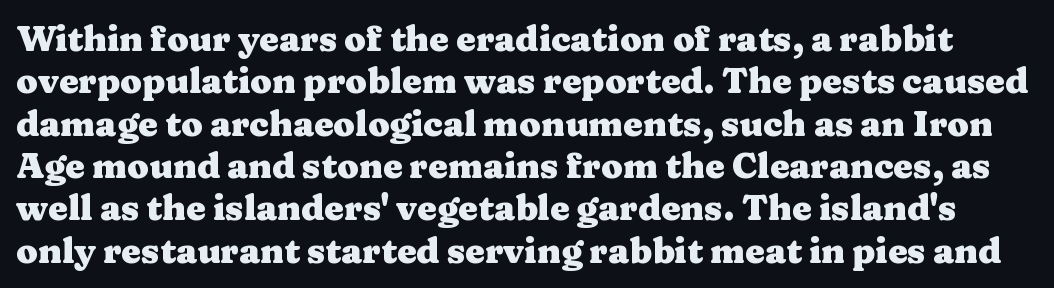
Q: Is the text bold? A: Yes.
Q: Is the text italic (slanted)? A: No, it is upright.
Q: Is the typeface a serif or a sans-serif typeface? A: Serif.
Q: Is the text underlined? A: No.
Q: Is the spacing between letters normal or unusually wide? A: Normal.
Q: Width (condensed, normal, or wide)? A: Wide.
Q: Stroke contrast? A: Medium.
Q: x-height? A: Medium.
Q: Monospaced? A: No.
